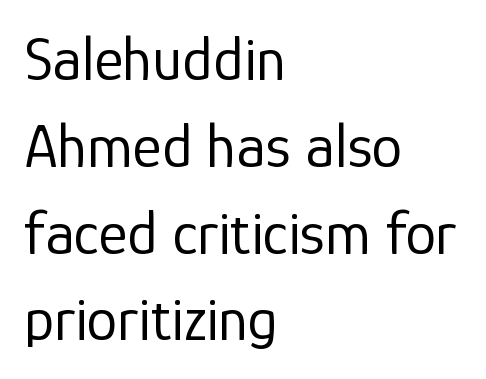
If you drew a ruler down the left edge, every line would touch it. A sans-serif font was chosen for this passage. The passage shown is not bold in any degree. Descender tails drop into unmarked territory. Each letter keeps its own natural width here, so spacing adapts to shape. Upright lettering throughout.
